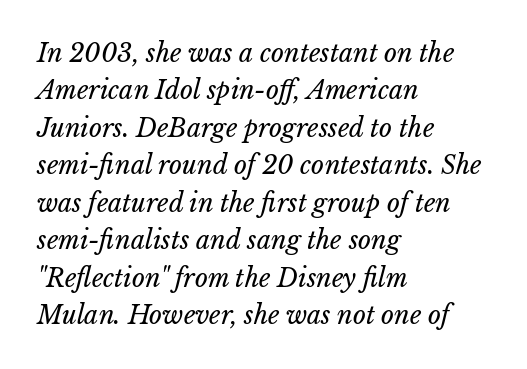
Tracking value appears to be zero — textbook default spacing. The paragraph shown leans on its left margin. Bare-footed words on every line. Notice how descenders clear the ascenders below comfortably — that's standard leading. The strokes carry an ordinary text weight at most.
